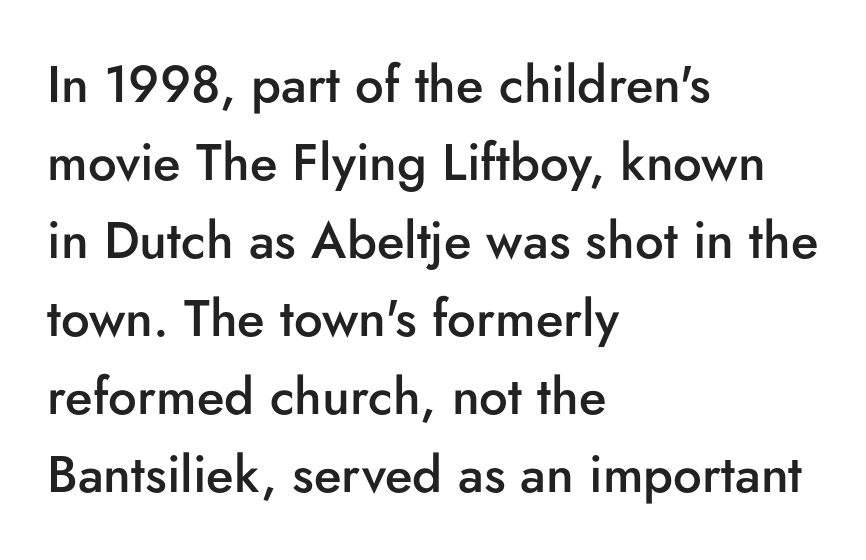
The image shows 51 px semibold sans-serif type, upright; set left-aligned, normal line spacing (1.53x), normal letter spacing, not underlined; low stroke contrast and a small x-height.
